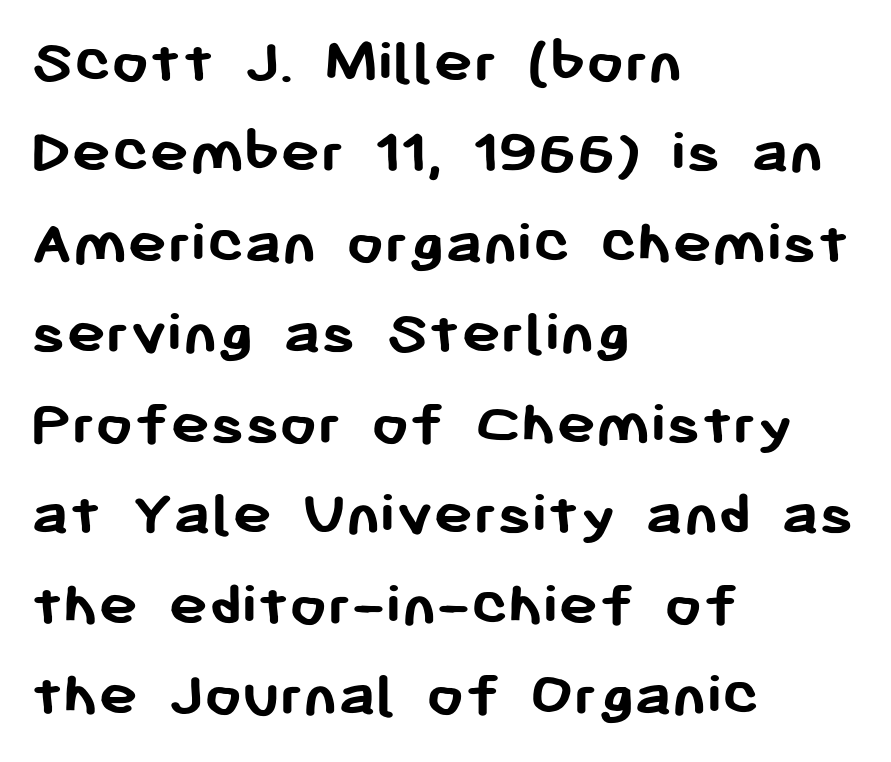
{"serif": "no", "italic": "no", "bold": "yes", "weight": "semibold", "width": "normal", "stroke_contrast": "low", "x_height": "medium", "monospaced": "no", "underline": "no", "align": "left", "line_spacing": "normal", "line_spacing_ratio": 1.37, "letter_spacing": "normal", "letter_spacing_em": 0.0, "glyph_px": 66}
